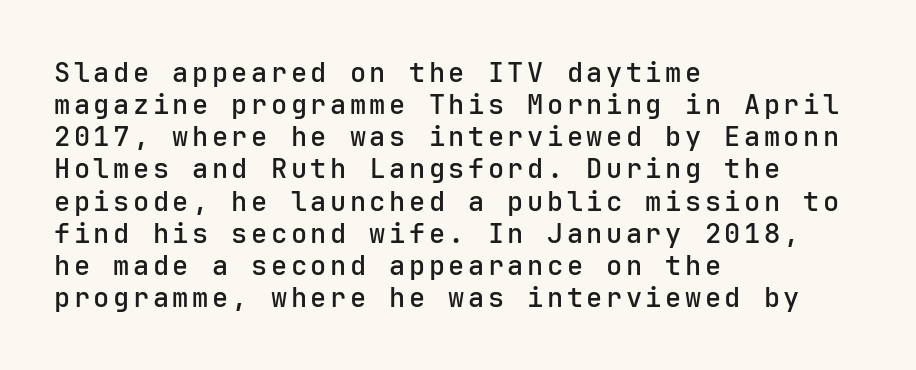
The image shows 27 px text type, upright; set left-aligned, line spacing 1.19x, not underlined.
